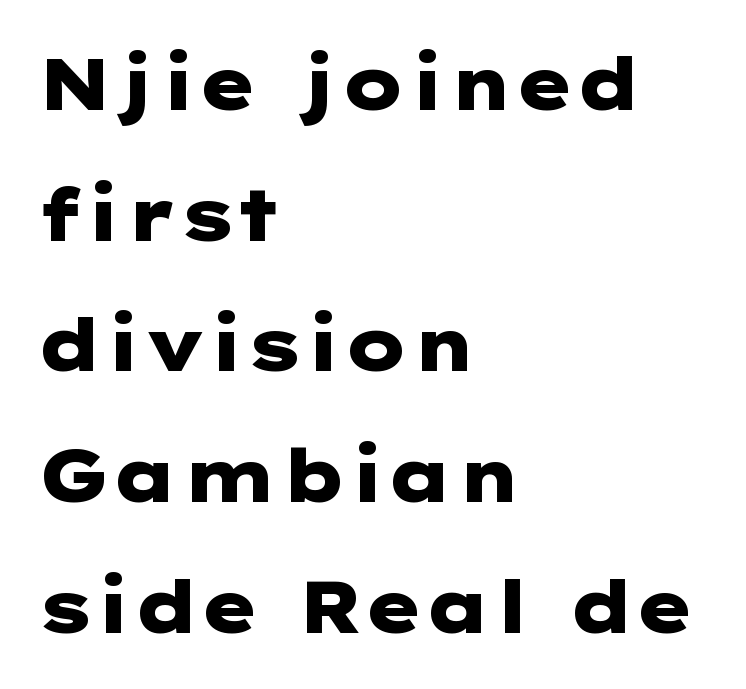
Q: Is the text bold? A: Yes.
Q: Is the text italic (slanted)? A: No, it is upright.
Q: Is the typeface a serif or a sans-serif typeface? A: Sans-serif.
Q: Is the text underlined? A: No.
Q: How is the paragraph aligned? A: Left-aligned.
Q: Is the spacing between letters normal or unusually wide? A: Normal.
Q: Width (condensed, normal, or wide)? A: Wide.
Q: Stroke contrast? A: Low.
Q: x-height? A: Medium.
